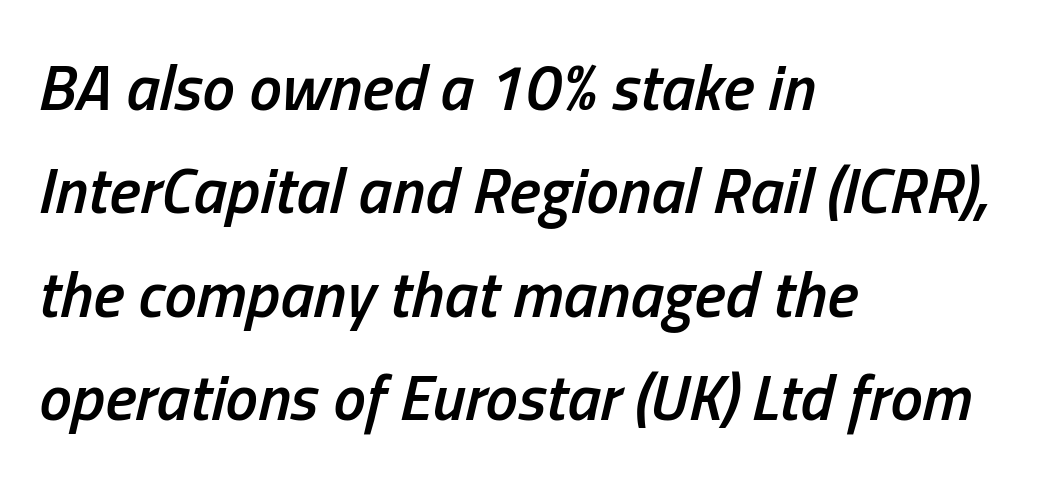
{"italic": "yes", "lean": "right", "slant_degrees": 13, "bold": "semi", "weight": "semibold", "width": "condensed", "stroke_contrast": "low", "x_height": "medium", "monospaced": "no", "underline": "no", "align": "left", "line_spacing": "normal", "line_spacing_ratio": 1.59, "letter_spacing": "normal", "letter_spacing_em": 0.0, "glyph_px": 65}
